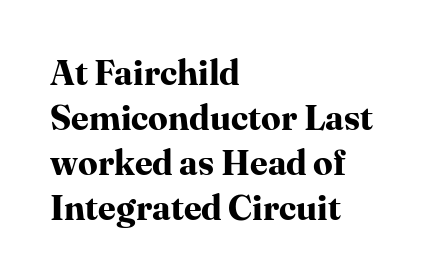
Q: Is the text bold? A: Yes.
Q: Is the text italic (slanted)? A: No, it is upright.
Q: Is the typeface a serif or a sans-serif typeface? A: Serif.
Q: Is the text underlined? A: No.
Q: How is the paragraph aligned? A: Left-aligned.
Q: Is the spacing between letters normal or unusually wide? A: Normal.
Q: Is the spacing between lines tight, normal or loose? A: Normal.
Q: Width (condensed, normal, or wide)? A: Normal.
Q: Stroke contrast? A: High.
Q: x-height? A: Medium.
Q: Monospaced? A: No.
